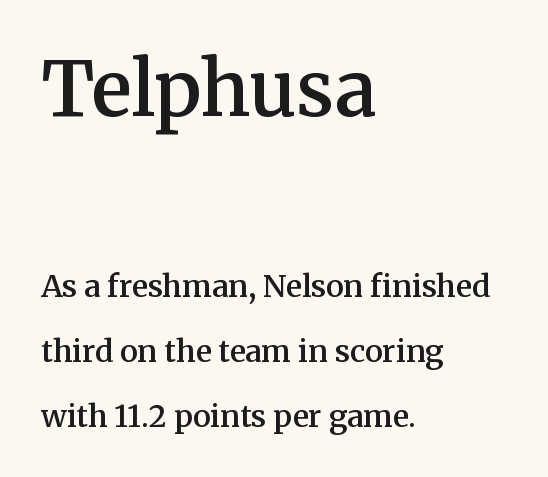
Q: Is the text bold? A: Semi-bold.
Q: Is the text italic (slanted)? A: No, it is upright.
Q: Is the typeface a serif or a sans-serif typeface? A: Serif.
Q: Is the text underlined? A: No.
Q: How is the paragraph aligned? A: Left-aligned.
Q: Is the spacing between letters normal or unusually wide? A: Normal.
Q: Is the spacing between lines tight, normal or loose? A: Loose.
Q: Which block of text is set in a larger size, the first (top) or the second (bottom)? A: The first (top) one.
Q: Width (condensed, normal, or wide)? A: Normal.
Q: Stroke contrast? A: Medium.
Q: x-height? A: Medium.
Q: Monospaced? A: No.
